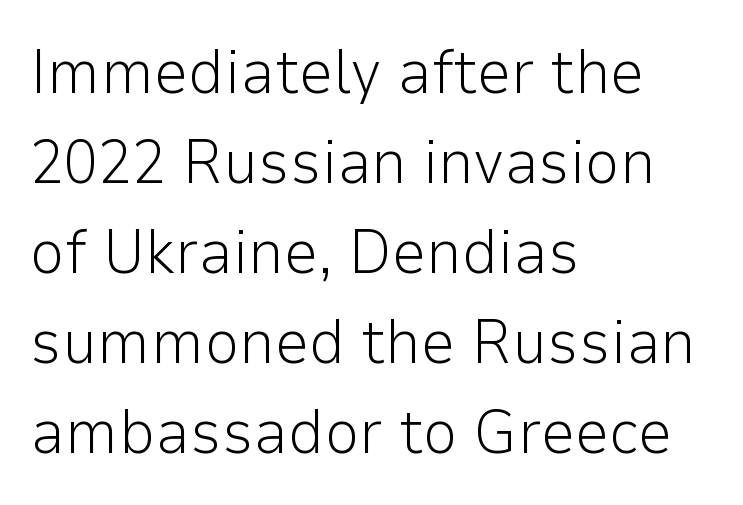
{"serif": "no", "italic": "no", "bold": "no", "weight": "light", "width": "normal", "stroke_contrast": "low", "x_height": "medium", "monospaced": "no", "underline": "no", "align": "left", "line_spacing": "normal", "line_spacing_ratio": 1.45, "letter_spacing": "normal", "letter_spacing_em": 0.0, "glyph_px": 62}
